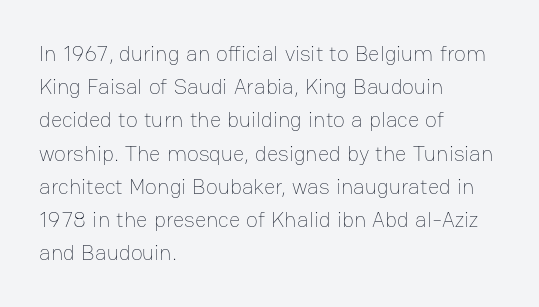
Tall strokes in this sample are plumb rather than angled. Weight: regular or lighter. Tracking value appears to be zero — textbook default spacing. The passage shown stacks its lines at a standard gap. The lines in this sample share a left origin and differ only in where they stop. Anything drawn beneath the words? Only blank space.
